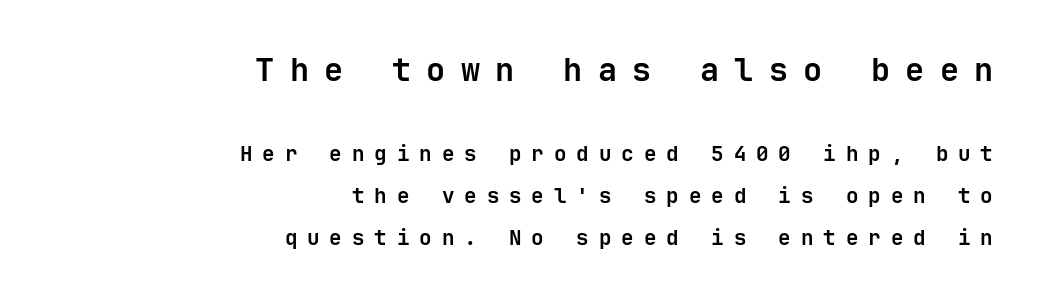
{"serif": "no", "italic": "no", "bold": "yes", "weight": "semibold", "width": "normal", "stroke_contrast": "low", "x_height": "medium", "underline": "no", "align": "right", "line_spacing": "loose", "line_spacing_ratio": 2.01, "letter_spacing": "wide", "letter_spacing_em": 0.47, "larger_block": "first", "size_ratio": 1.52, "glyph_px": 32}
